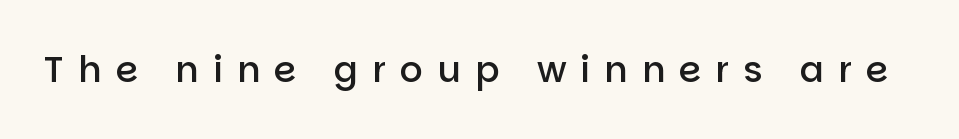
The image shows 36 px semibold sans-serif type, upright; set unusually wide letter spacing (+0.39 em), not underlined; low stroke contrast and a large x-height.
